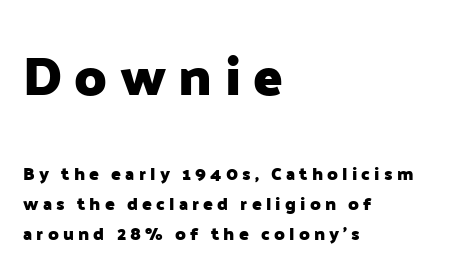
Q: Is the text bold? A: Yes.
Q: Is the text italic (slanted)? A: No, it is upright.
Q: Is the typeface a serif or a sans-serif typeface? A: Sans-serif.
Q: Is the text underlined? A: No.
Q: How is the paragraph aligned? A: Left-aligned.
Q: Is the spacing between letters normal or unusually wide? A: Unusually wide.
Q: Is the spacing between lines tight, normal or loose? A: Normal.
Q: Which block of text is set in a larger size, the first (top) or the second (bottom)? A: The first (top) one.
Q: Width (condensed, normal, or wide)? A: Normal.
Q: Stroke contrast? A: Low.
Q: x-height? A: Medium.
Q: Monospaced? A: No.
